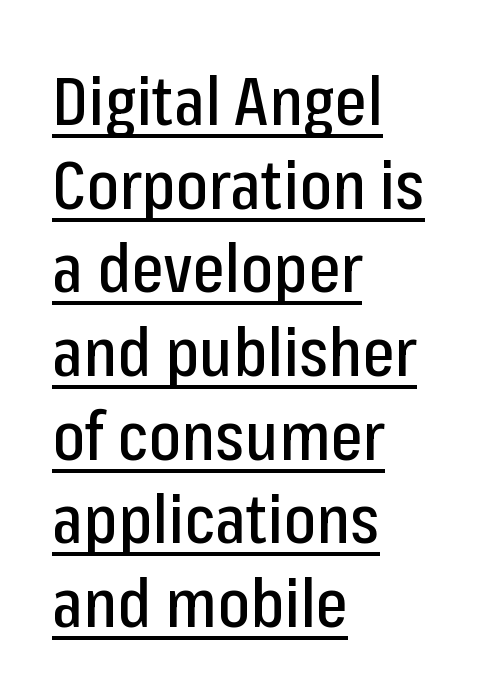
Q: Is the text italic (slanted)? A: No, it is upright.
Q: Is the typeface a serif or a sans-serif typeface? A: Sans-serif.
Q: Is the text underlined? A: Yes.
Q: How is the paragraph aligned? A: Left-aligned.
Q: Is the spacing between letters normal or unusually wide? A: Normal.
Q: Width (condensed, normal, or wide)? A: Condensed.
Q: Stroke contrast? A: Low.
Q: x-height? A: Medium.
Q: Monospaced? A: No.
